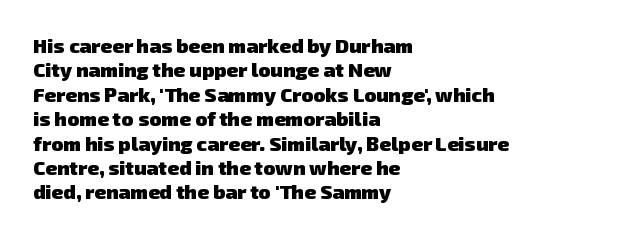
{"bold": "yes", "underline": "no", "align": "left", "line_spacing_ratio": 1.22, "letter_spacing": "normal", "letter_spacing_em": 0.0, "glyph_px": 20}
